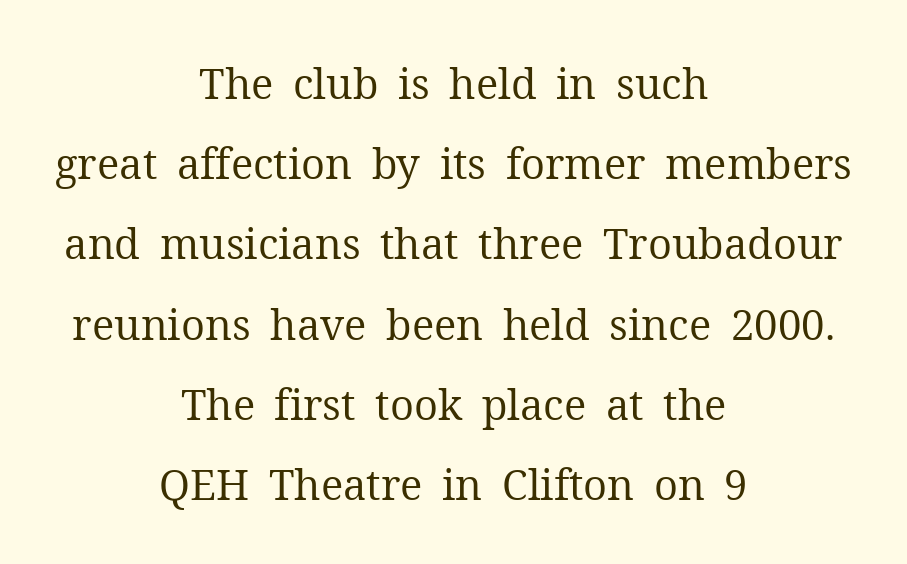
The image shows 42 px regular-weight serif type, upright; set centered, loose line spacing (1.91x), normal letter spacing, not underlined; medium stroke contrast and a medium x-height.
